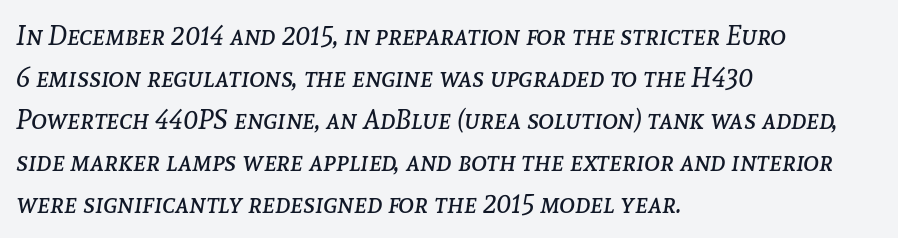
Decoration check: the copy has no underline. In terms of posture, this sample is oblique. The vertical gap from one line to the next is medium. Weight class: somewhere from thin through regular. What stands out about the letter spacing? Nothing — it is the standard amount. The text block is weighted toward the left margin, trailing off unevenly rightward.
